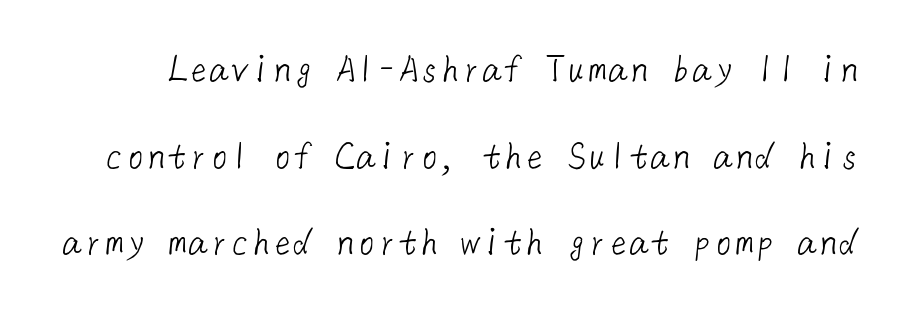
{"serif": "no", "bold": "no", "weight": "light", "width": "normal", "stroke_contrast": "low", "x_height": "medium", "underline": "no", "line_spacing": "loose", "line_spacing_ratio": 2.06, "letter_spacing": "normal", "letter_spacing_em": 0.0, "glyph_px": 42}
